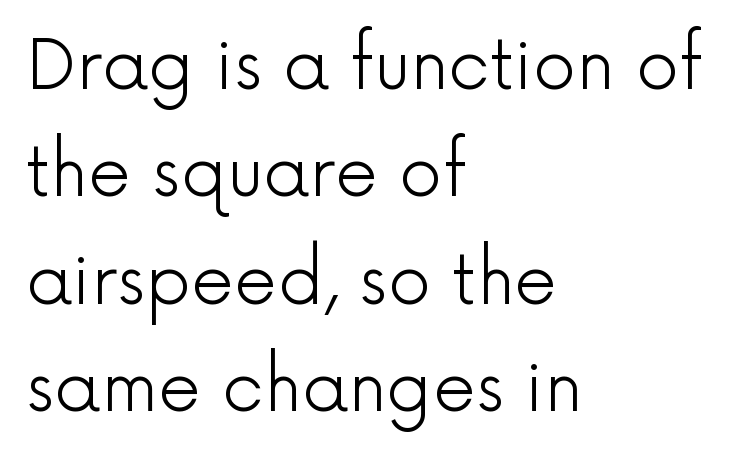
{"serif": "no", "italic": "no", "bold": "no", "weight": "light", "width": "normal", "x_height": "medium", "monospaced": "no", "underline": "no", "align": "left", "line_spacing": "normal", "line_spacing_ratio": 1.58, "letter_spacing": "normal", "letter_spacing_em": 0.0, "glyph_px": 68}
